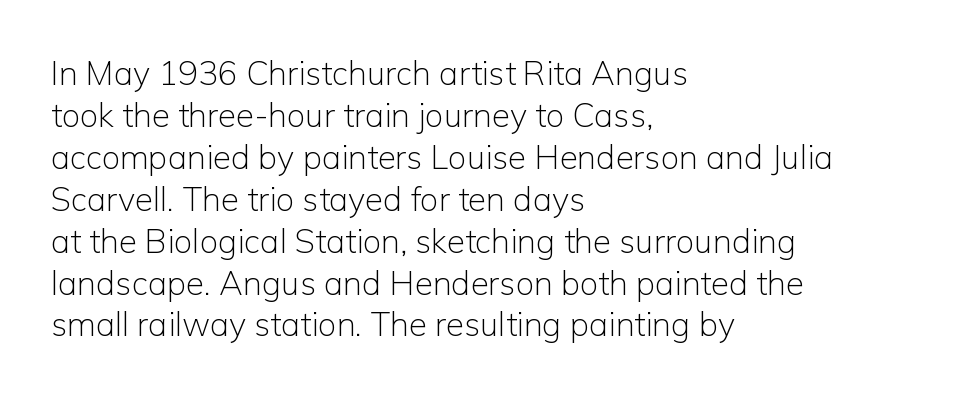
Q: Is the text bold? A: No.
Q: Is the text italic (slanted)? A: No, it is upright.
Q: Is the typeface a serif or a sans-serif typeface? A: Sans-serif.
Q: Is the text underlined? A: No.
Q: How is the paragraph aligned? A: Left-aligned.
Q: Is the spacing between letters normal or unusually wide? A: Normal.
Q: Is the spacing between lines tight, normal or loose? A: Normal.
Q: Width (condensed, normal, or wide)? A: Normal.
Q: Stroke contrast? A: Low.
Q: x-height? A: Medium.
Q: Monospaced? A: No.
